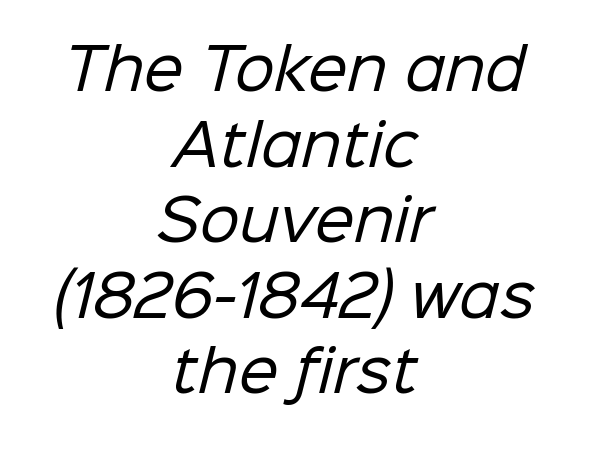
Q: Is the text bold? A: No.
Q: Is the typeface a serif or a sans-serif typeface? A: Sans-serif.
Q: Is the text underlined? A: No.
Q: How is the paragraph aligned? A: Centered.
Q: Is the spacing between letters normal or unusually wide? A: Normal.
Q: Is the spacing between lines tight, normal or loose? A: Normal.
Q: Width (condensed, normal, or wide)? A: Normal.
Q: Stroke contrast? A: Low.
Q: x-height? A: Medium.
Q: Monospaced? A: No.
